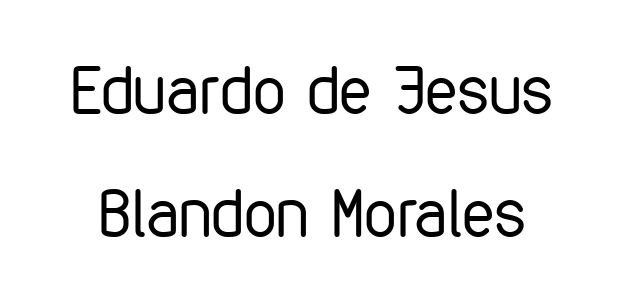
The image shows 66 px regular-weight, condensed sans-serif type, upright; set line spacing 1.87x, normal letter spacing, not underlined; low stroke contrast and a medium x-height.
